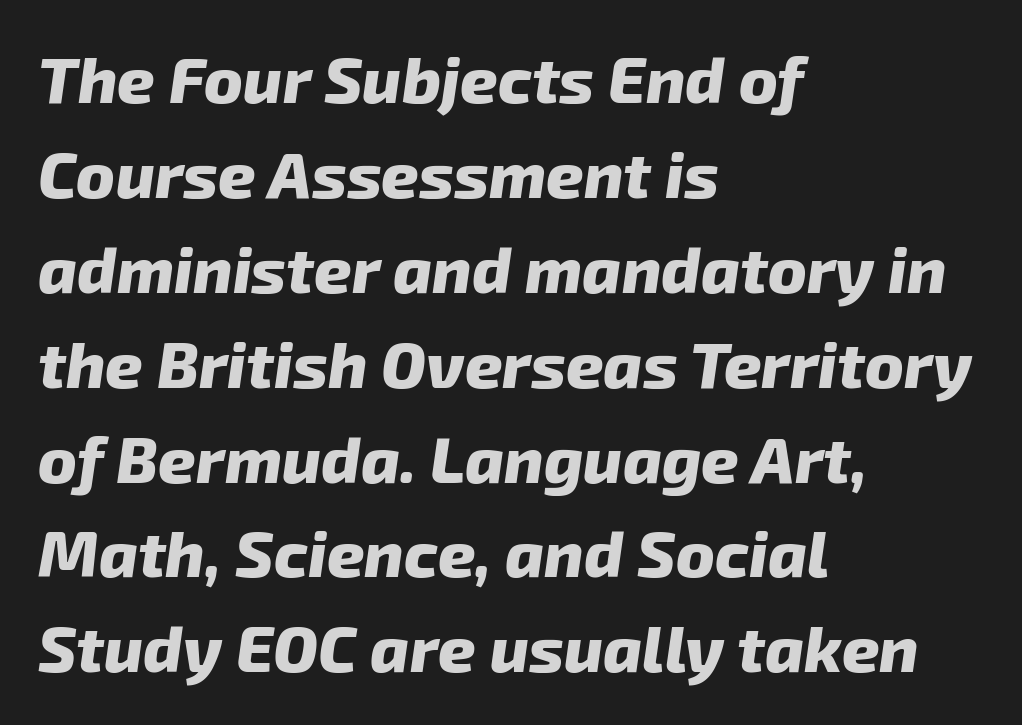
{"italic": "yes", "lean": "right", "slant_degrees": 8, "bold": "yes", "weight": "heavy", "width": "normal", "stroke_contrast": "low", "x_height": "medium", "monospaced": "no", "underline": "no", "align": "left", "line_spacing": "normal", "line_spacing_ratio": 1.46, "letter_spacing": "normal", "letter_spacing_em": 0.0, "glyph_px": 65}
